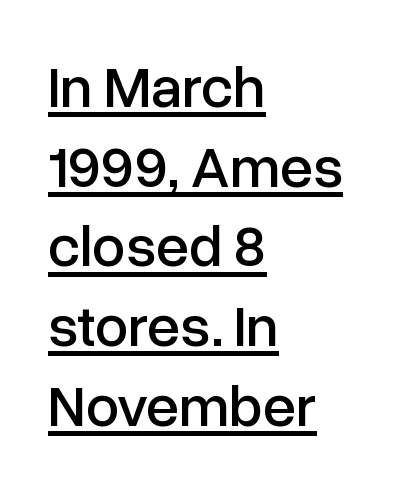
The passage shown is typed in a proportional face where columns would drift. Compared with typical body copy, the letter spacing here is the same. The specimen includes a rule beneath the text block's lines. If you drew a ruler down the left edge, every line would touch it. Unlike a traditional serif, this face leaves its strokes unadorned. These lines sit exactly where default settings would place them.
